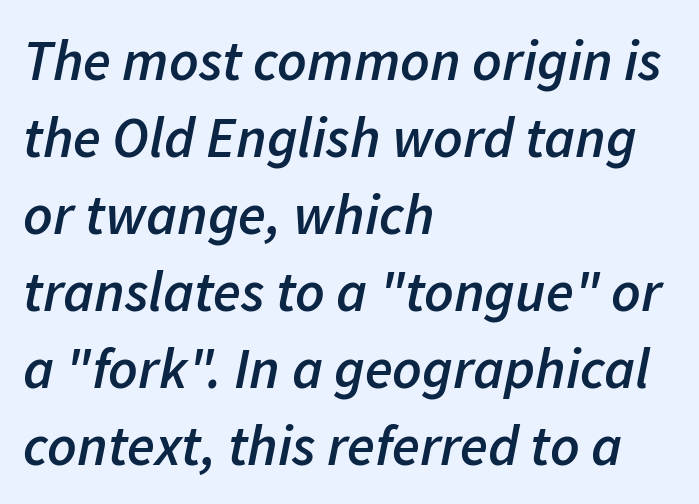
Q: Is the text bold? A: Semi-bold.
Q: Is the text italic (slanted)? A: Yes, it leans right by about 11 degrees.
Q: Is the text underlined? A: No.
Q: How is the paragraph aligned? A: Left-aligned.
Q: Is the spacing between letters normal or unusually wide? A: Normal.
Q: Is the spacing between lines tight, normal or loose? A: Normal.
Q: Width (condensed, normal, or wide)? A: Normal.
Q: Stroke contrast? A: Low.
Q: x-height? A: Medium.
Q: Monospaced? A: No.
